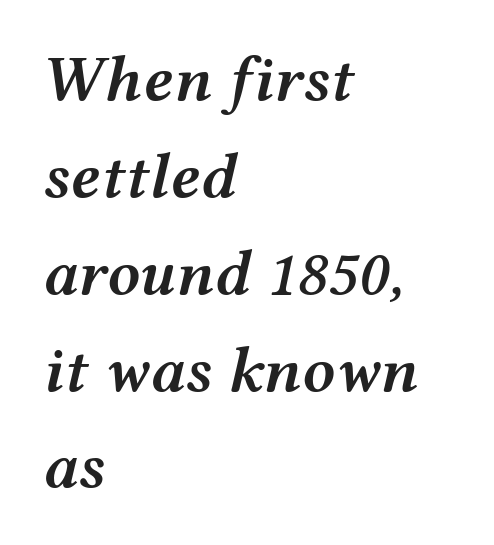
Q: Is the text bold? A: Semi-bold.
Q: Is the text italic (slanted)? A: Yes, it leans right by about 12 degrees.
Q: Is the text underlined? A: No.
Q: How is the paragraph aligned? A: Left-aligned.
Q: Is the spacing between letters normal or unusually wide? A: Normal.
Q: Is the spacing between lines tight, normal or loose? A: Normal.
Q: Width (condensed, normal, or wide)? A: Wide.
Q: Stroke contrast? A: Medium.
Q: x-height? A: Medium.
Q: Monospaced? A: No.
